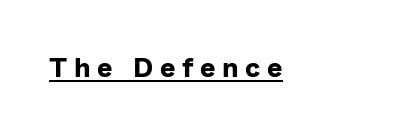
The image shows 27 px bold type, upright; set unusually wide letter spacing (+0.24 em), underlined.
